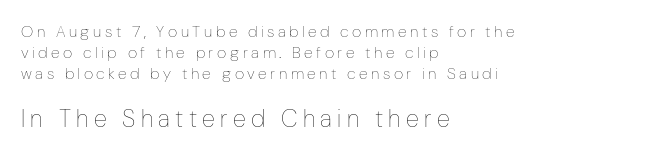
{"italic": "no", "bold": "no", "underline": "no", "align": "left", "line_spacing": "normal", "line_spacing_ratio": 1.3, "letter_spacing": "wide", "letter_spacing_em": 0.22, "larger_block": "second", "size_ratio": 1.5, "glyph_px": 24}
